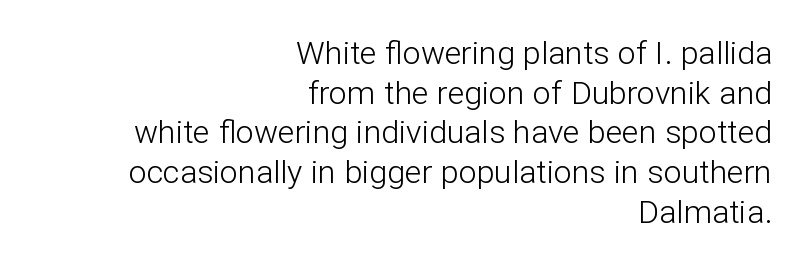
{"serif": "no", "italic": "no", "bold": "no", "weight": "light", "width": "normal", "stroke_contrast": "low", "x_height": "medium", "monospaced": "no", "underline": "no", "align": "right", "line_spacing_ratio": 1.24, "letter_spacing": "normal", "letter_spacing_em": 0.0, "glyph_px": 32}
